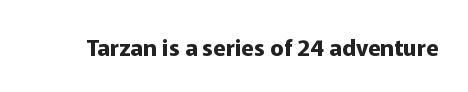
Q: Is the text bold? A: Yes.
Q: Is the text italic (slanted)? A: No, it is upright.
Q: Is the text underlined? A: No.
Q: Is the spacing between letters normal or unusually wide? A: Normal.
